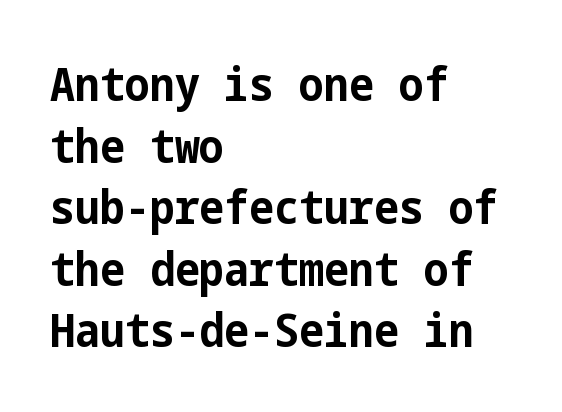
Q: Is the text bold? A: Yes.
Q: Is the text italic (slanted)? A: No, it is upright.
Q: Is the typeface a serif or a sans-serif typeface? A: Sans-serif.
Q: Is the text underlined? A: No.
Q: How is the paragraph aligned? A: Left-aligned.
Q: Is the spacing between letters normal or unusually wide? A: Normal.
Q: Is the spacing between lines tight, normal or loose? A: Normal.
Q: Width (condensed, normal, or wide)? A: Condensed.
Q: Stroke contrast? A: Low.
Q: x-height? A: Medium.
